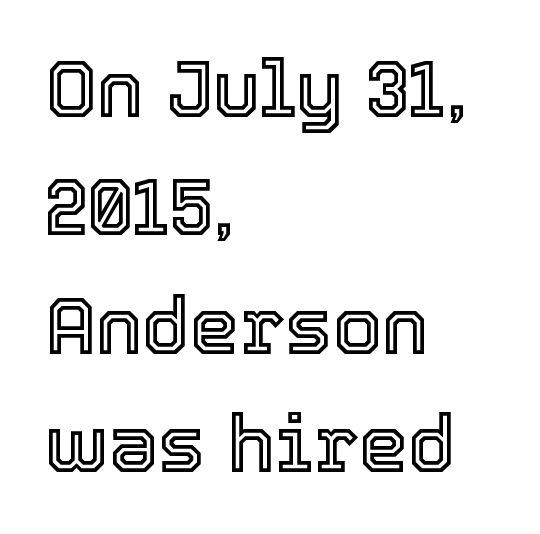
{"italic": "no", "width": "normal", "x_height": "medium", "monospaced": "no", "underline": "no", "align": "left", "line_spacing": "normal", "line_spacing_ratio": 1.5, "letter_spacing": "normal", "letter_spacing_em": 0.0, "glyph_px": 79}
